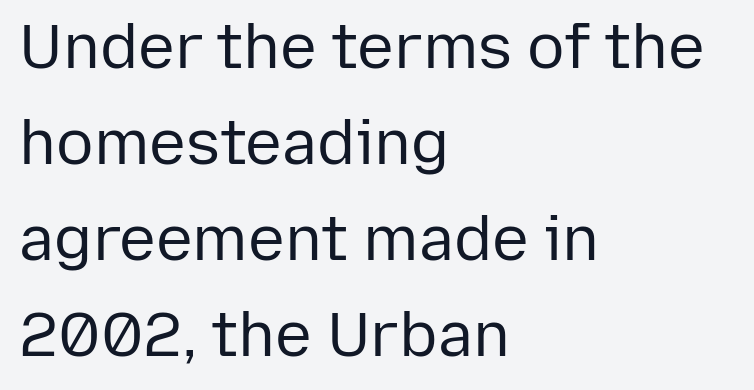
The image shows 62 px regular-weight sans-serif type, upright; set left-aligned, normal line spacing (1.55x), normal letter spacing, not underlined; low stroke contrast and a medium x-height.
